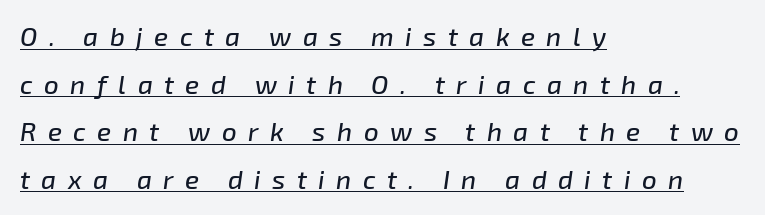
Does the copy run flush right? No — it runs flush left. The rendered words wear a rule along their underside. These lines have a slow, spaced-out rhythm from letter to letter. The passage shown leans; its letterforms are oblique.
